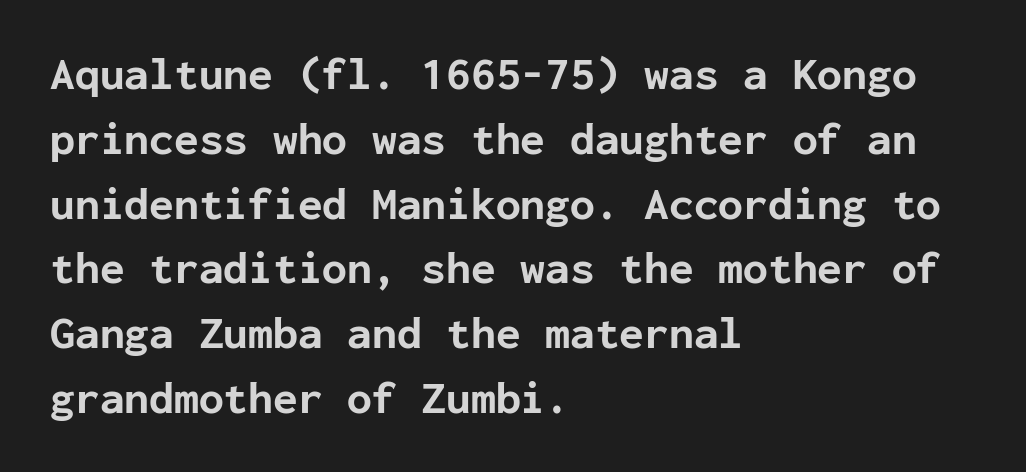
Q: Is the text bold? A: Yes.
Q: Is the text italic (slanted)? A: No, it is upright.
Q: Is the typeface a serif or a sans-serif typeface? A: Sans-serif.
Q: Is the text underlined? A: No.
Q: How is the paragraph aligned? A: Left-aligned.
Q: Is the spacing between letters normal or unusually wide? A: Normal.
Q: Is the spacing between lines tight, normal or loose? A: Normal.
Q: Width (condensed, normal, or wide)? A: Normal.
Q: Stroke contrast? A: Low.
Q: x-height? A: Medium.
Q: Monospaced? A: Yes.
